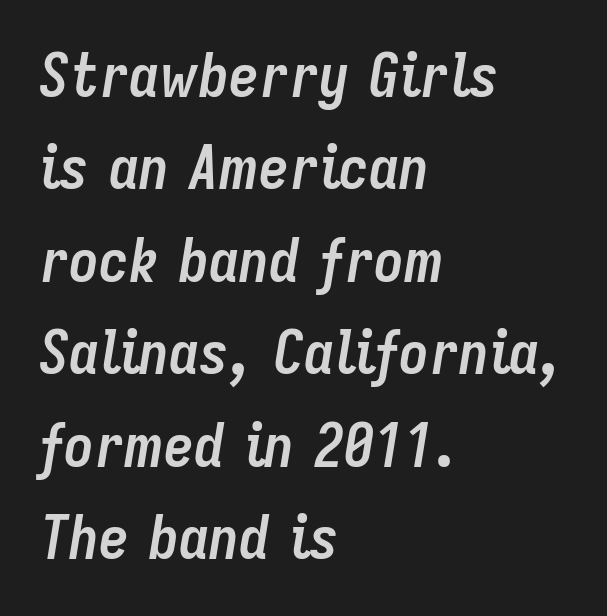
Q: Is the text bold? A: Yes.
Q: Is the text italic (slanted)? A: Yes, it leans right by about 9 degrees.
Q: Is the text underlined? A: No.
Q: How is the paragraph aligned? A: Left-aligned.
Q: Is the spacing between letters normal or unusually wide? A: Normal.
Q: Is the spacing between lines tight, normal or loose? A: Normal.
Q: Width (condensed, normal, or wide)? A: Condensed.
Q: Stroke contrast? A: Low.
Q: x-height? A: Medium.
Q: Monospaced? A: No.
